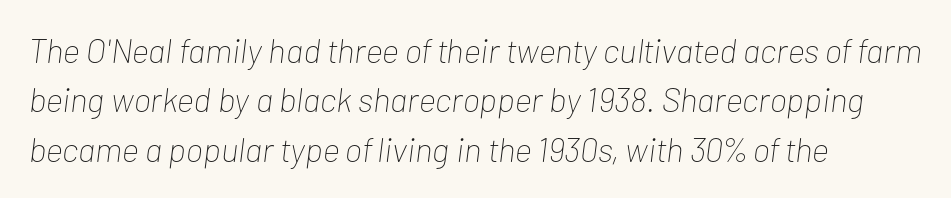
The face looks like a standard text weight, possibly lighter. Letters rest on an invisible, unmarked baseline. Observe the lean: these are italic letterforms. Casual observation: everything's shoved over to the left. Is this a fixed-width face? No — the glyphs have proportional, varying widths.
